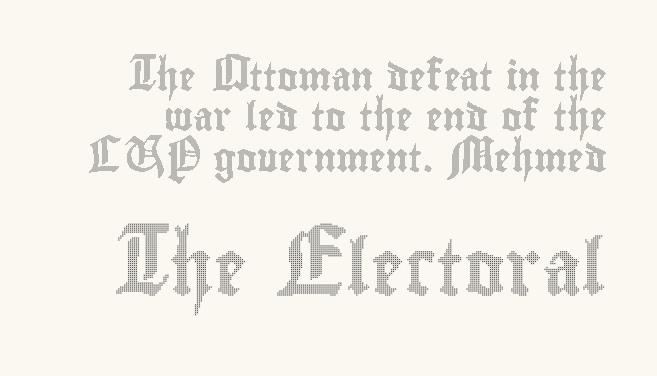
Q: Is the text italic (slanted)? A: No, it is upright.
Q: Is the text underlined? A: No.
Q: Is the spacing between letters normal or unusually wide? A: Normal.
Q: Is the spacing between lines tight, normal or loose? A: Normal.
Q: Which block of text is set in a larger size, the first (top) or the second (bottom)? A: The second (bottom) one.
Q: Width (condensed, normal, or wide)? A: Condensed.
Q: x-height? A: Small.
Q: Monospaced? A: No.
